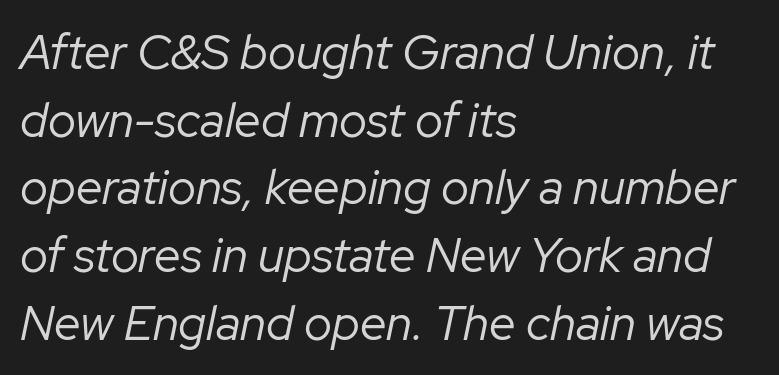
Q: Is the text bold? A: No.
Q: Is the text italic (slanted)? A: Yes, it leans right by about 12 degrees.
Q: Is the text underlined? A: No.
Q: How is the paragraph aligned? A: Left-aligned.
Q: Is the spacing between letters normal or unusually wide? A: Normal.
Q: Is the spacing between lines tight, normal or loose? A: Normal.
Q: Width (condensed, normal, or wide)? A: Normal.
Q: Stroke contrast? A: Low.
Q: x-height? A: Medium.
Q: Monospaced? A: No.
